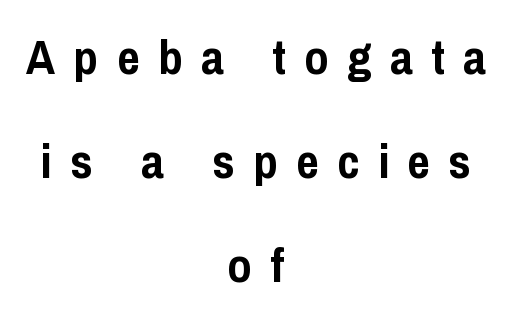
The text was rendered using a sans face with plain stroke endings. Compared with a flush-left layout, this one balances lines on the center instead. No word sits above an underline. You could not count columns in this text — the font is proportionally spaced.
